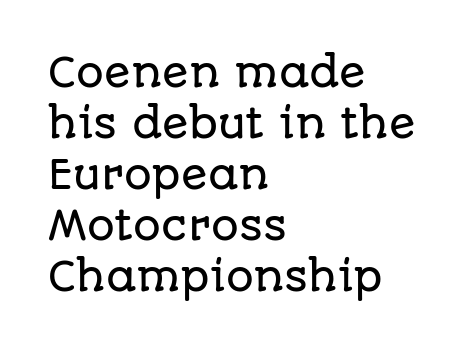
{"serif": "no", "italic": "no", "width": "normal", "stroke_contrast": "low", "x_height": "large", "monospaced": "no", "underline": "no", "align": "left", "line_spacing": "normal", "line_spacing_ratio": 1.31, "letter_spacing": "normal", "letter_spacing_em": 0.0, "glyph_px": 39}
